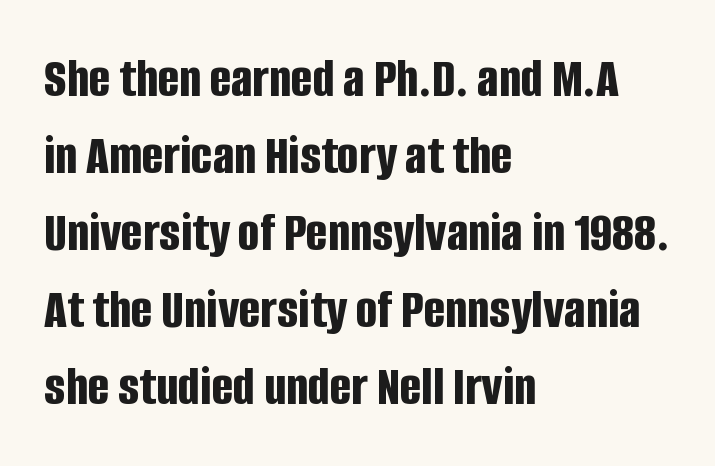
Q: Is the text bold? A: Yes.
Q: Is the text italic (slanted)? A: No, it is upright.
Q: Is the typeface a serif or a sans-serif typeface? A: Sans-serif.
Q: Is the text underlined? A: No.
Q: How is the paragraph aligned? A: Left-aligned.
Q: Is the spacing between letters normal or unusually wide? A: Normal.
Q: Is the spacing between lines tight, normal or loose? A: Normal.
Q: Width (condensed, normal, or wide)? A: Condensed.
Q: Stroke contrast? A: Low.
Q: x-height? A: Large.
Q: Monospaced? A: No.
